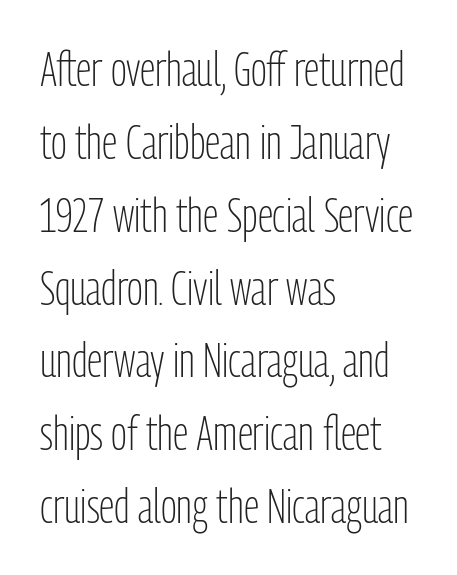
Q: Is the text bold? A: No.
Q: Is the text italic (slanted)? A: No, it is upright.
Q: Is the typeface a serif or a sans-serif typeface? A: Sans-serif.
Q: Is the text underlined? A: No.
Q: How is the paragraph aligned? A: Left-aligned.
Q: Is the spacing between letters normal or unusually wide? A: Normal.
Q: Is the spacing between lines tight, normal or loose? A: Normal.
Q: Width (condensed, normal, or wide)? A: Condensed.
Q: Stroke contrast? A: Low.
Q: x-height? A: Medium.
Q: Monospaced? A: No.
